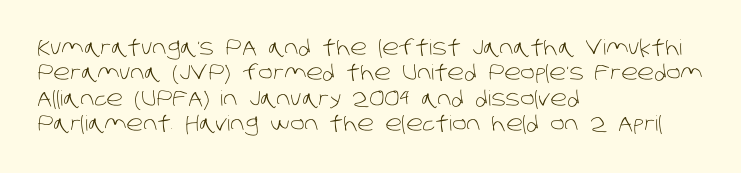
Q: Is the text bold? A: No.
Q: Is the text underlined? A: No.
Q: How is the paragraph aligned? A: Left-aligned.
Q: Is the spacing between letters normal or unusually wide? A: Normal.
